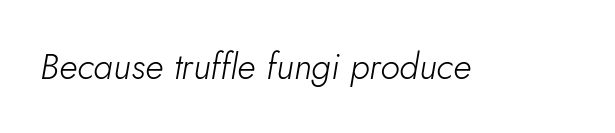
The image shows 36 px light type, italic (leaning right); set normal letter spacing, not underlined; low stroke contrast and a small x-height.
